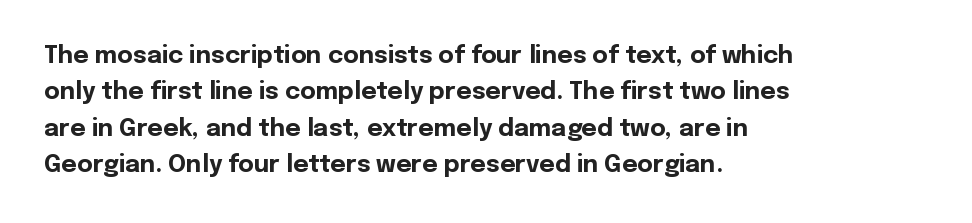
The designer left line spacing at the default. The horizontal fit of the characters is conventional and even. The specimen reads as upright at a glance. The passage shown is not underscored anywhere. The letters are bold, with thick, heavy strokes.
